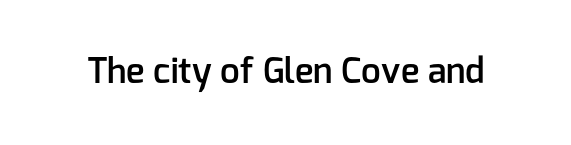
Q: Is the text bold? A: Semi-bold.
Q: Is the text italic (slanted)? A: No, it is upright.
Q: Is the typeface a serif or a sans-serif typeface? A: Sans-serif.
Q: Is the text underlined? A: No.
Q: Is the spacing between letters normal or unusually wide? A: Normal.
Q: Width (condensed, normal, or wide)? A: Normal.
Q: Stroke contrast? A: Low.
Q: x-height? A: Medium.
Q: Monospaced? A: No.
